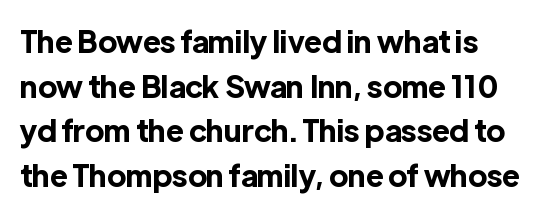
The image shows 30 px bold sans-serif type, upright; set left-aligned, normal line spacing (1.49x), normal letter spacing, not underlined; a medium x-height.
